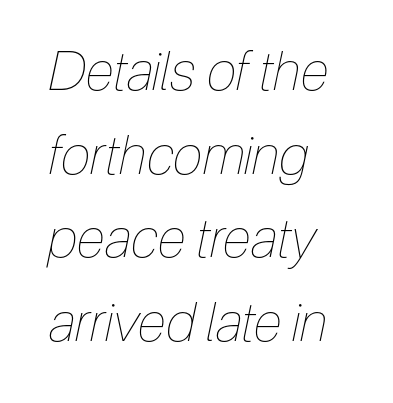
{"italic": "yes", "lean": "right", "slant_degrees": 12, "bold": "no", "weight": "thin", "width": "condensed", "stroke_contrast": "low", "x_height": "medium", "monospaced": "no", "underline": "no", "align": "left", "line_spacing": "normal", "line_spacing_ratio": 1.55, "letter_spacing": "normal", "letter_spacing_em": 0.0, "glyph_px": 54}
